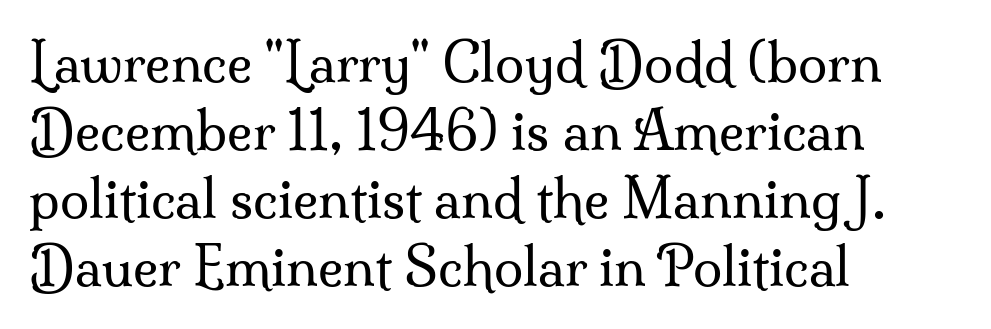
Q: Is the text bold? A: No.
Q: Is the text italic (slanted)? A: No, it is upright.
Q: Is the typeface a serif or a sans-serif typeface? A: Serif.
Q: Is the text underlined? A: No.
Q: How is the paragraph aligned? A: Left-aligned.
Q: Is the spacing between letters normal or unusually wide? A: Normal.
Q: Is the spacing between lines tight, normal or loose? A: Normal.
Q: Width (condensed, normal, or wide)? A: Normal.
Q: Stroke contrast? A: Medium.
Q: x-height? A: Small.
Q: Monospaced? A: No.
